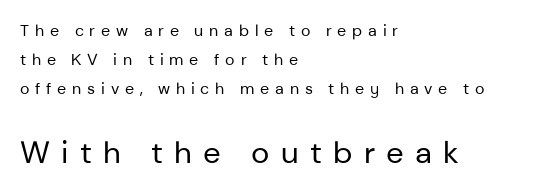
The image shows 31 px regular-weight sans-serif type, upright; set left-aligned, line spacing 1.81x, unusually wide letter spacing (+0.36 em), not underlined; the second (bottom) block is 1.94x larger; low stroke contrast and a medium x-height.
